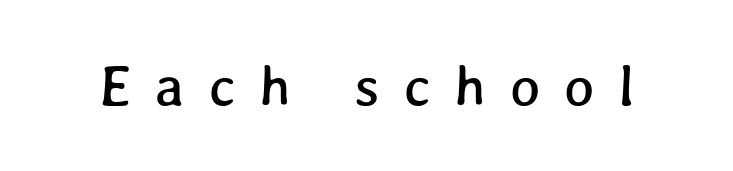
Characters follow at a spacing far wider than the type designer built in. Anything drawn beneath the words? Only blank space. Spacing verdict: proportional, widths tailored to each character.
